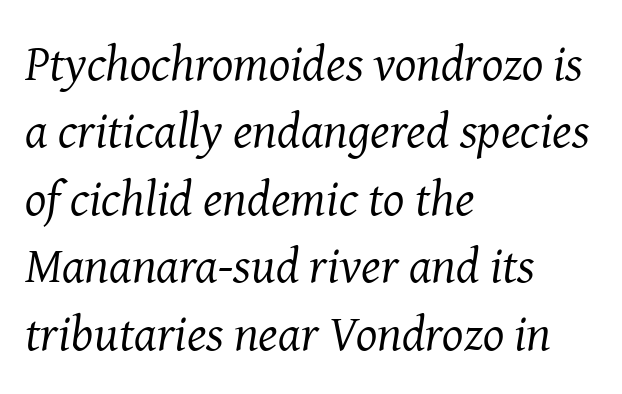
Q: Is the text bold? A: No.
Q: Is the text italic (slanted)? A: Yes, it leans right by about 8 degrees.
Q: Is the typeface a serif or a sans-serif typeface? A: Serif.
Q: Is the text underlined? A: No.
Q: How is the paragraph aligned? A: Left-aligned.
Q: Is the spacing between letters normal or unusually wide? A: Normal.
Q: Is the spacing between lines tight, normal or loose? A: Normal.
Q: Width (condensed, normal, or wide)? A: Normal.
Q: Stroke contrast? A: Medium.
Q: x-height? A: Medium.
Q: Monospaced? A: No.
